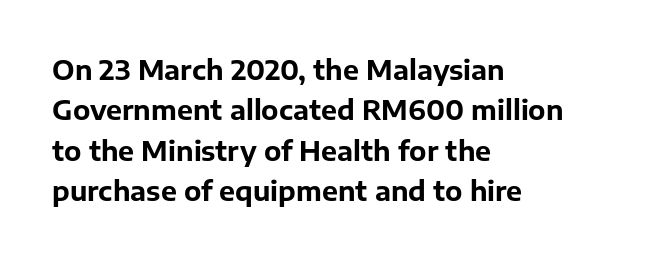
Look at the tracking — it's just the regular setting, nothing added. A classic flush-left, rag-right setting is used for this passage. Lines of text with bare space underneath. The font's upright variant was chosen for this text.
